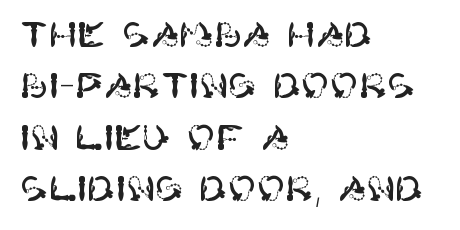
Q: Is the text italic (slanted)? A: No, it is upright.
Q: Is the typeface a serif or a sans-serif typeface? A: Sans-serif.
Q: Is the text underlined? A: No.
Q: How is the paragraph aligned? A: Left-aligned.
Q: Is the spacing between letters normal or unusually wide? A: Normal.
Q: Is the spacing between lines tight, normal or loose? A: Normal.
Q: Width (condensed, normal, or wide)? A: Normal.
Q: Stroke contrast? A: High.
Q: x-height? A: Large.
